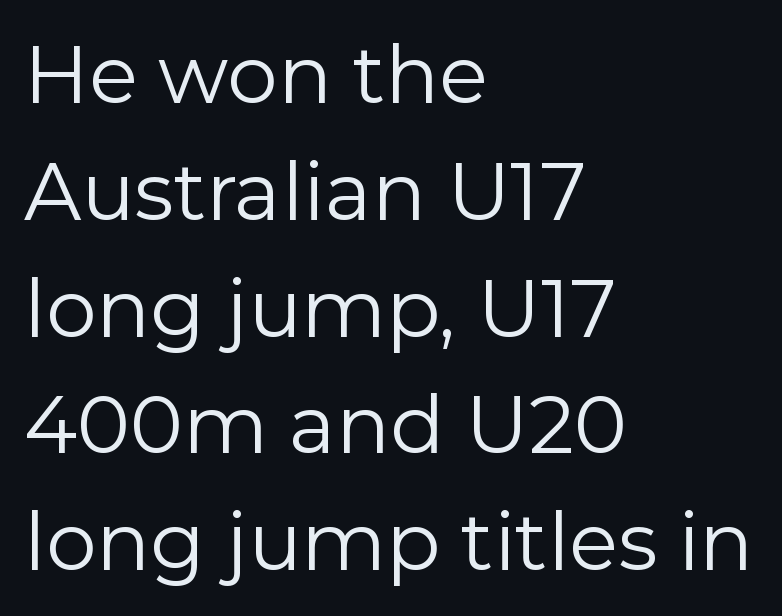
{"serif": "no", "italic": "no", "bold": "no", "weight": "regular", "width": "normal", "stroke_contrast": "low", "x_height": "medium", "monospaced": "no", "underline": "no", "align": "left", "line_spacing": "normal", "line_spacing_ratio": 1.46, "letter_spacing": "normal", "letter_spacing_em": 0.0, "glyph_px": 80}
